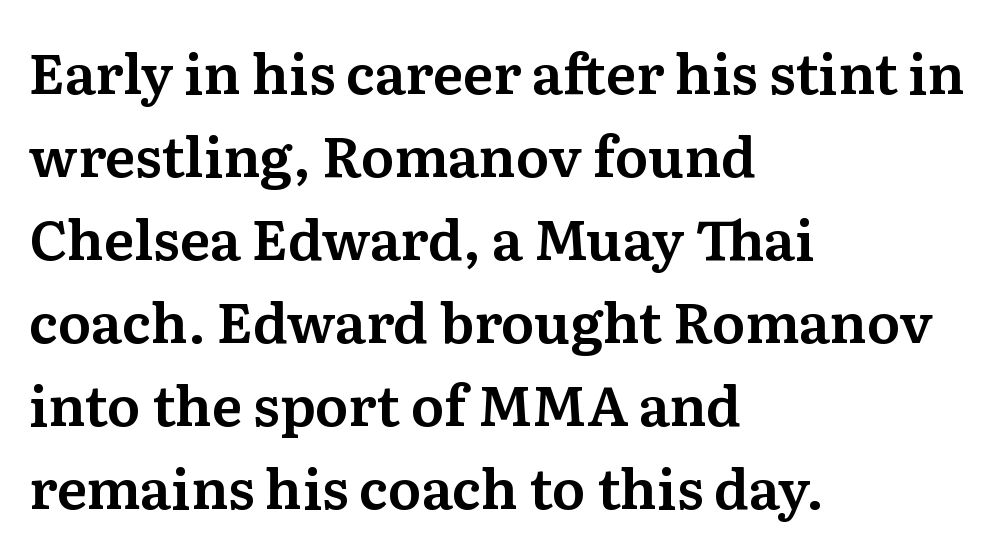
{"serif": "yes", "italic": "no", "width": "normal", "stroke_contrast": "medium", "x_height": "medium", "monospaced": "no", "underline": "no", "align": "left", "line_spacing": "normal", "line_spacing_ratio": 1.51, "letter_spacing": "normal", "letter_spacing_em": 0.0, "glyph_px": 55}
